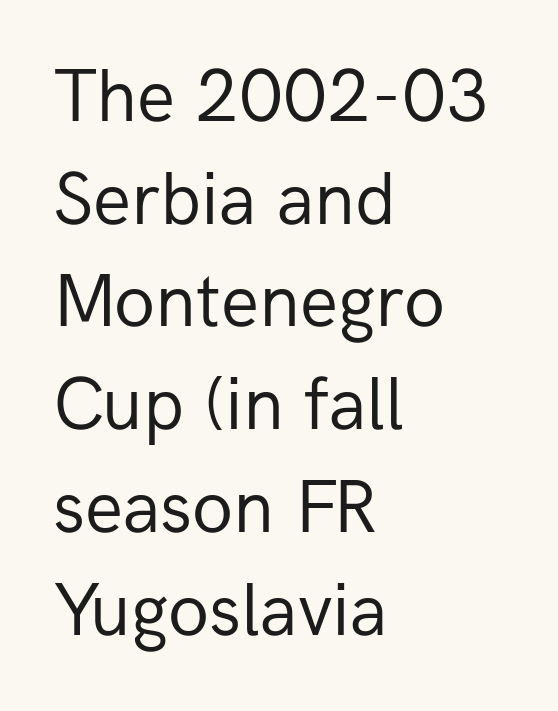
Words appear dense and cohesive because spacing is normal. Varying glyph widths throughout — classic text-font behaviour. These lines were composed using upright roman letters. Type style note: lacks serifs. Leading: standard. The zone under the glyphs is completely vacant.
